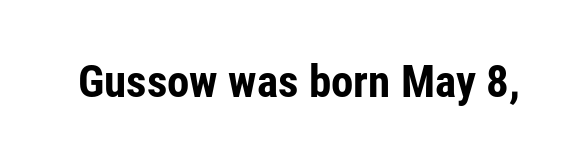
Think of a printed novel: that variable character pitch is what you see here. Quick note: underline off. Are there feet on the stems? There aren't — it's a sans. In terms of letterspacing, this is plain default setting.
